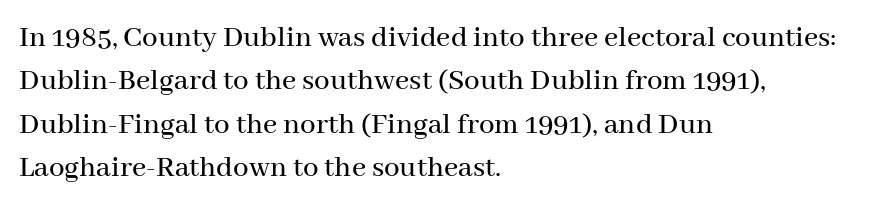
Proportional: the letters do not fall into vertical columns. Nope, not italic — everything's standing straight. The rendering keeps characters at their native spacing. Normally led — the rows are evenly, conventionally spaced. Descenders hang freely into open space.
